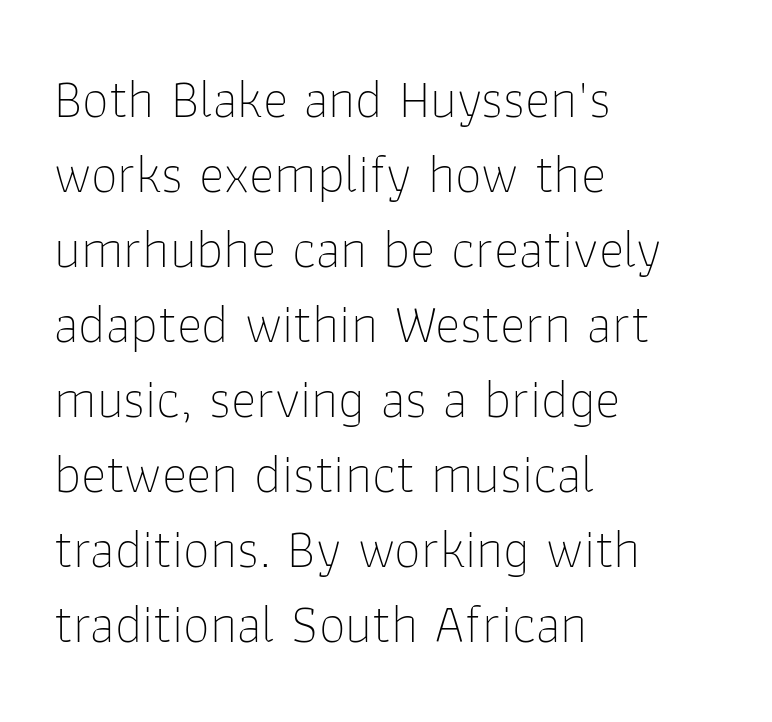
The words here are not underlined. In terms of letterspacing, this is plain default setting. The passage shown is typed in a proportional face where columns would drift. To sum up the face: it is a sans, with no serifs. The space between consecutive lines is moderate. The lines in this sample share a left origin and differ only in where they stop.
